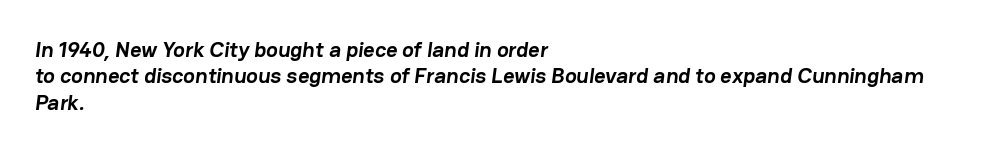
Q: Is the text bold? A: Yes.
Q: Is the text underlined? A: No.
Q: How is the paragraph aligned? A: Left-aligned.
Q: Is the spacing between letters normal or unusually wide? A: Normal.
